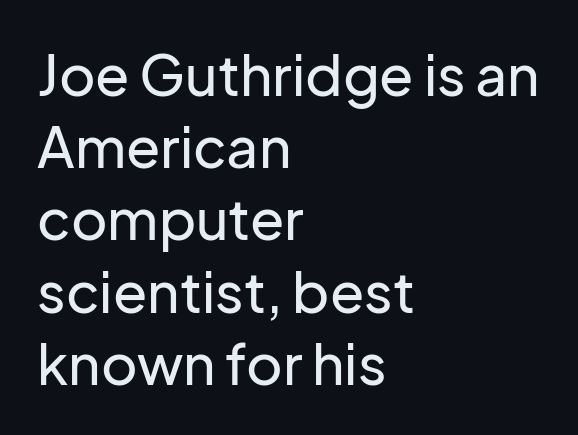
Between one letter and the next there's only the usual sliver of space. Notice how the stems are strictly vertical — no italics here. Is this a sans? Yes — the strokes have no serifs. This block has exactly the height ordinary leading produces.
